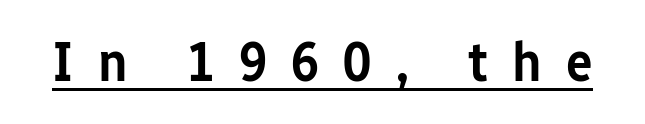
{"serif": "no", "italic": "no", "bold": "semi", "weight": "semibold", "width": "condensed", "stroke_contrast": "low", "x_height": "medium", "monospaced": "no", "underline": "yes", "letter_spacing": "wide", "letter_spacing_em": 0.43, "glyph_px": 56}
